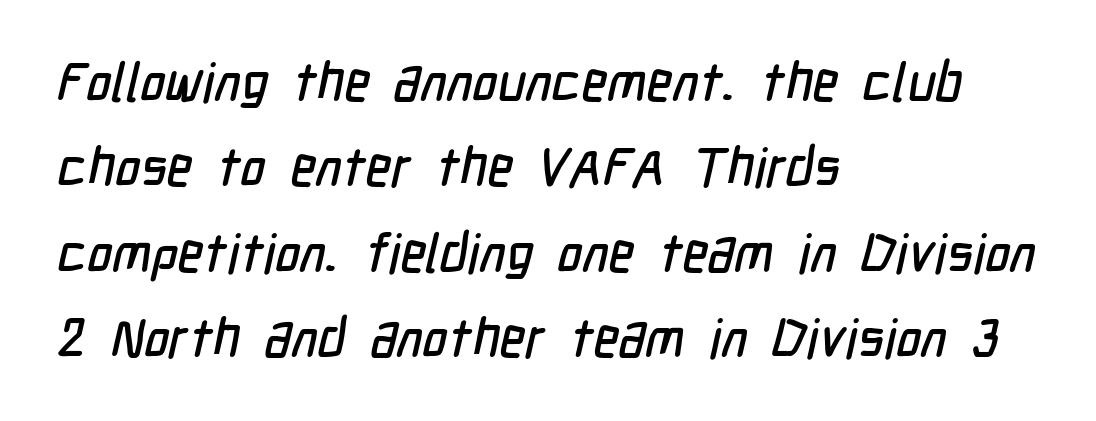
The image shows 54 px condensed sans-serif type; set left-aligned, normal line spacing (1.58x), normal letter spacing, not underlined; low stroke contrast and a medium x-height.
